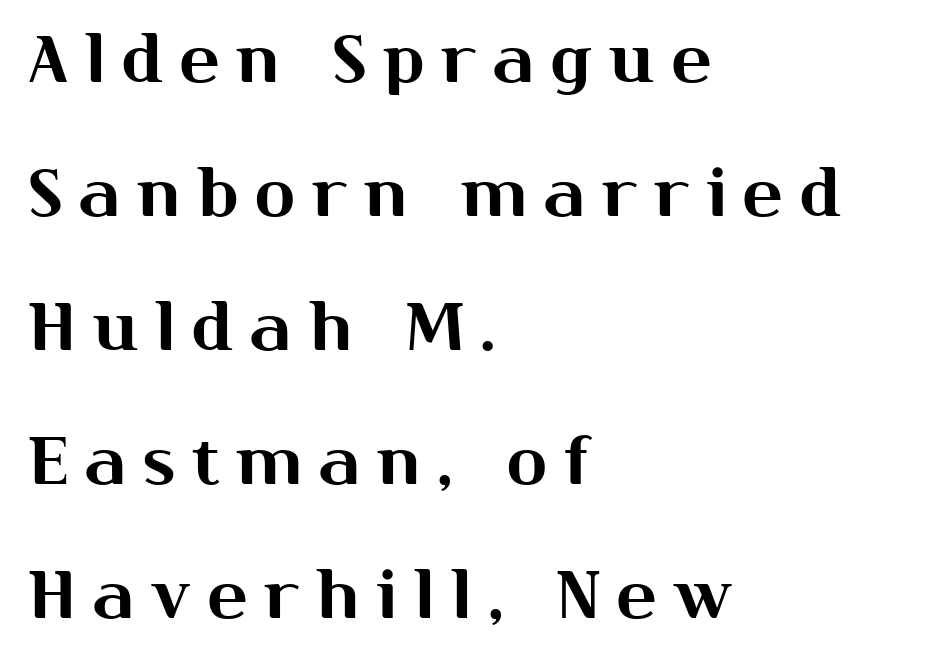
Each letter keeps its own natural width here, so spacing adapts to shape. The type is letterspaced generously, with wide tracking. Every row of glyphs begins at an identical x-position on the left. Posture: straight, roman, zero tilt.
